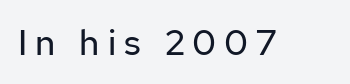
Q: Is the text bold? A: No.
Q: Is the text italic (slanted)? A: No, it is upright.
Q: Is the typeface a serif or a sans-serif typeface? A: Sans-serif.
Q: Is the text underlined? A: No.
Q: Is the spacing between letters normal or unusually wide? A: Unusually wide.
Q: Width (condensed, normal, or wide)? A: Normal.
Q: Stroke contrast? A: Low.
Q: x-height? A: Medium.
Q: Monospaced? A: No.
